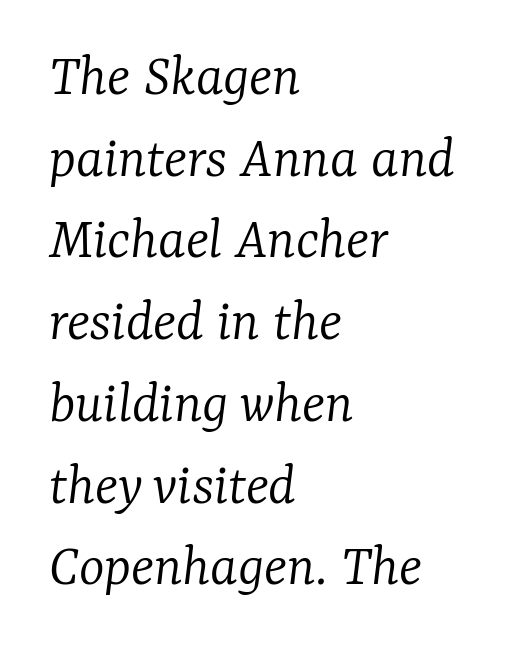
{"serif": "yes", "italic": "yes", "lean": "right", "slant_degrees": 7, "bold": "no", "weight": "light", "width": "normal", "stroke_contrast": "low", "x_height": "medium", "monospaced": "no", "underline": "no", "align": "left", "line_spacing": "normal", "line_spacing_ratio": 1.34, "letter_spacing": "normal", "letter_spacing_em": 0.0, "glyph_px": 61}
